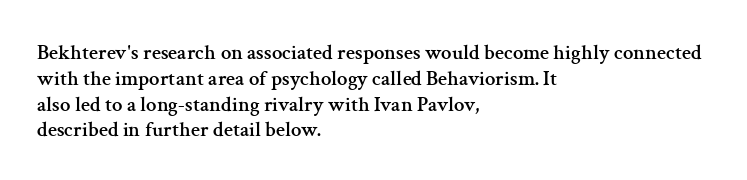
Q: Is the text italic (slanted)? A: No, it is upright.
Q: Is the text underlined? A: No.
Q: How is the paragraph aligned? A: Left-aligned.
Q: Is the spacing between letters normal or unusually wide? A: Normal.
